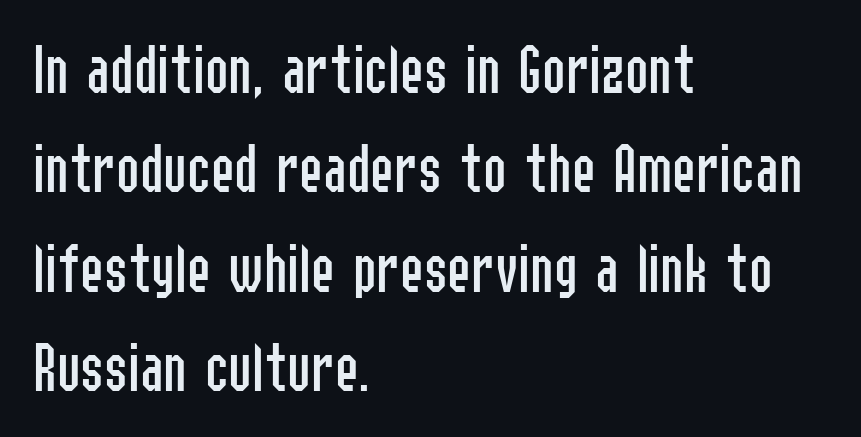
The leading is moderate, giving the passage an even texture. Character widths vary here, with narrow letters taking less room than wide ones. This reads as an unemphasized weight, regular at the heaviest. The typesetter chose a ragged-right arrangement here. These lines keep a tight, regular rhythm from letter to letter.
